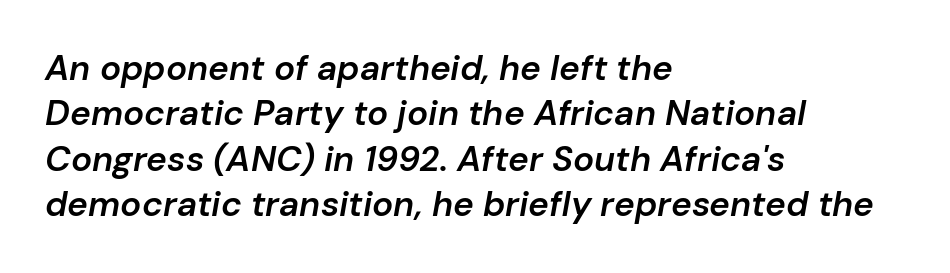
Check the space under the baseline: it is left empty. Emphasis-style slanted type is in use. Quick note: interline space is typical. Line starts are locked; line ends wander. The rendering uses natural spacing where letterforms have individual widths.
